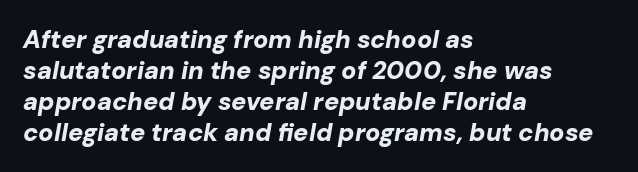
The image shows 25 px bold type, italic (leaning right); set left-aligned, line spacing 1.24x, normal letter spacing, not underlined.
